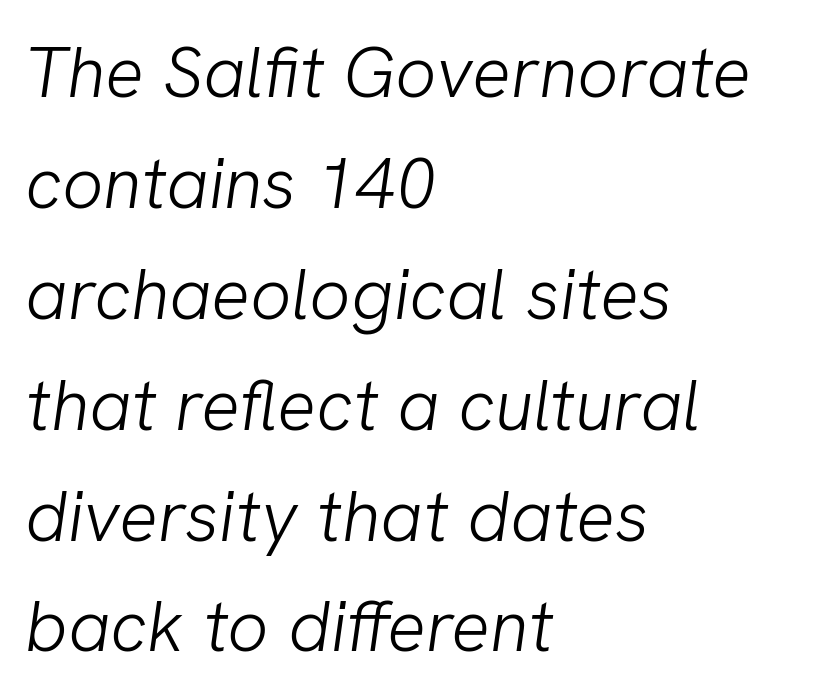
Q: Is the text bold? A: No.
Q: Is the typeface a serif or a sans-serif typeface? A: Sans-serif.
Q: Is the text underlined? A: No.
Q: How is the paragraph aligned? A: Left-aligned.
Q: Is the spacing between letters normal or unusually wide? A: Normal.
Q: Is the spacing between lines tight, normal or loose? A: Normal.
Q: Width (condensed, normal, or wide)? A: Normal.
Q: Stroke contrast? A: Low.
Q: x-height? A: Medium.
Q: Monospaced? A: No.
